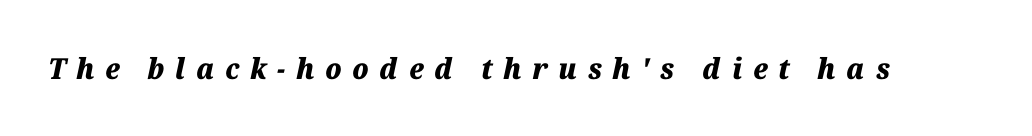
Q: Is the text bold? A: Yes.
Q: Is the text italic (slanted)? A: Yes, it leans right by about 12 degrees.
Q: Is the text underlined? A: No.
Q: Is the spacing between letters normal or unusually wide? A: Unusually wide.
Q: Width (condensed, normal, or wide)? A: Normal.
Q: Stroke contrast? A: Medium.
Q: x-height? A: Medium.
Q: Monospaced? A: No.
